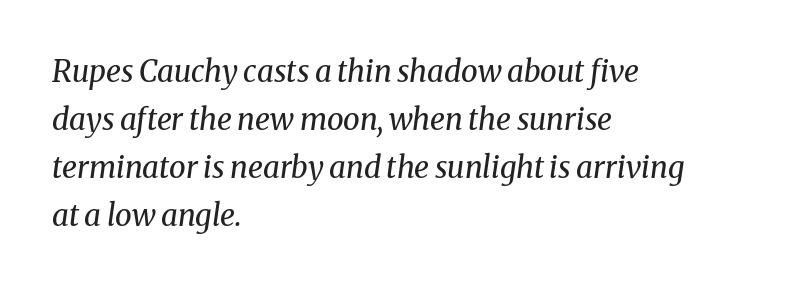
{"serif": "yes", "italic": "yes", "lean": "right", "slant_degrees": 8, "bold": "no", "weight": "regular", "width": "normal", "stroke_contrast": "medium", "x_height": "medium", "monospaced": "no", "underline": "no", "align": "left", "line_spacing": "normal", "line_spacing_ratio": 1.6, "letter_spacing": "normal", "letter_spacing_em": 0.0, "glyph_px": 30}
